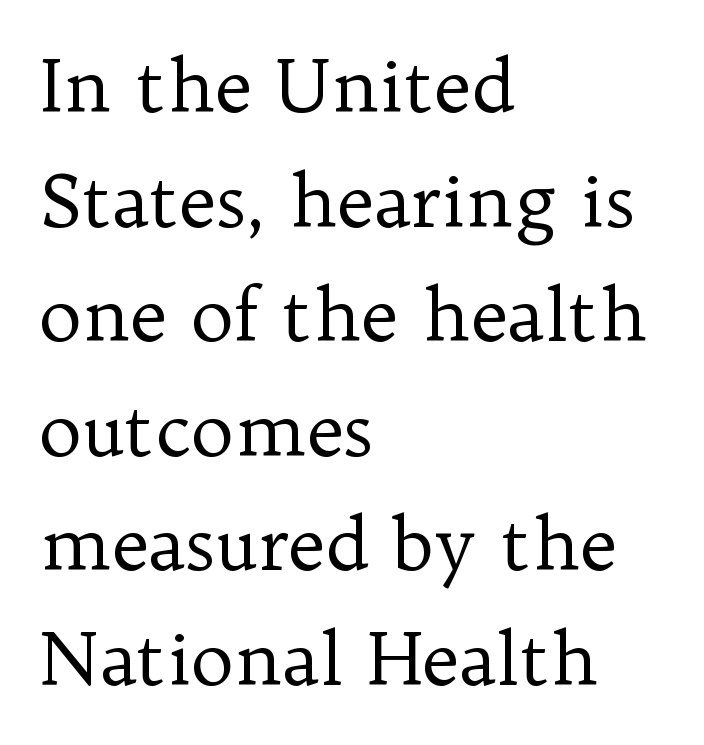
The image shows 73 px regular-weight serif type, upright; set left-aligned, normal line spacing (1.57x), normal letter spacing, not underlined; low stroke contrast and a medium x-height.
